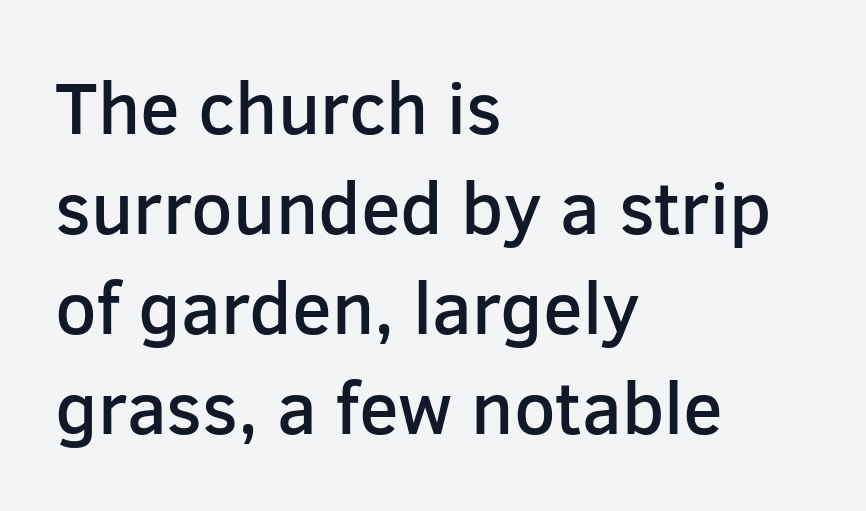
Q: Is the text bold? A: Semi-bold.
Q: Is the text italic (slanted)? A: No, it is upright.
Q: Is the typeface a serif or a sans-serif typeface? A: Sans-serif.
Q: Is the text underlined? A: No.
Q: How is the paragraph aligned? A: Left-aligned.
Q: Is the spacing between letters normal or unusually wide? A: Normal.
Q: Is the spacing between lines tight, normal or loose? A: Normal.
Q: Width (condensed, normal, or wide)? A: Normal.
Q: Stroke contrast? A: Low.
Q: x-height? A: Medium.
Q: Monospaced? A: No.
